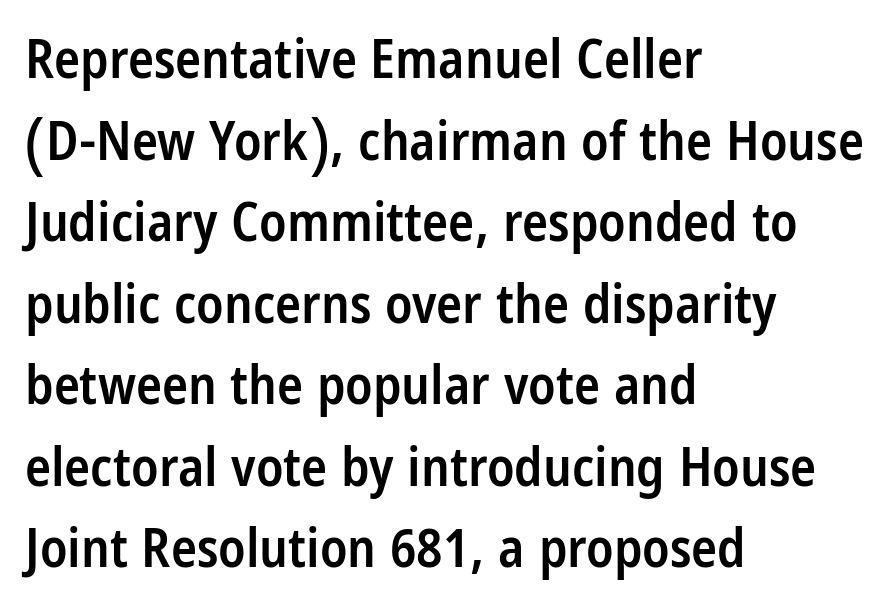
Q: Is the text bold? A: Semi-bold.
Q: Is the text italic (slanted)? A: No, it is upright.
Q: Is the typeface a serif or a sans-serif typeface? A: Sans-serif.
Q: Is the text underlined? A: No.
Q: How is the paragraph aligned? A: Left-aligned.
Q: Is the spacing between letters normal or unusually wide? A: Normal.
Q: Is the spacing between lines tight, normal or loose? A: Normal.
Q: Width (condensed, normal, or wide)? A: Condensed.
Q: Stroke contrast? A: Low.
Q: x-height? A: Large.
Q: Monospaced? A: No.
